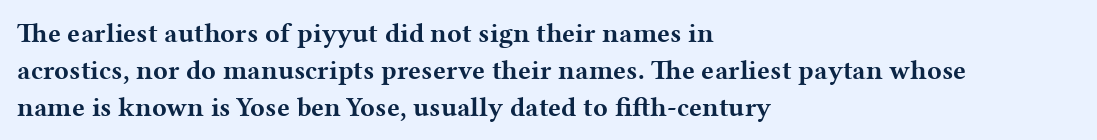
Q: Is the text bold? A: Yes.
Q: Is the text italic (slanted)? A: No, it is upright.
Q: Is the text underlined? A: No.
Q: How is the paragraph aligned? A: Left-aligned.
Q: Is the spacing between letters normal or unusually wide? A: Normal.
Q: Is the spacing between lines tight, normal or loose? A: Normal.
